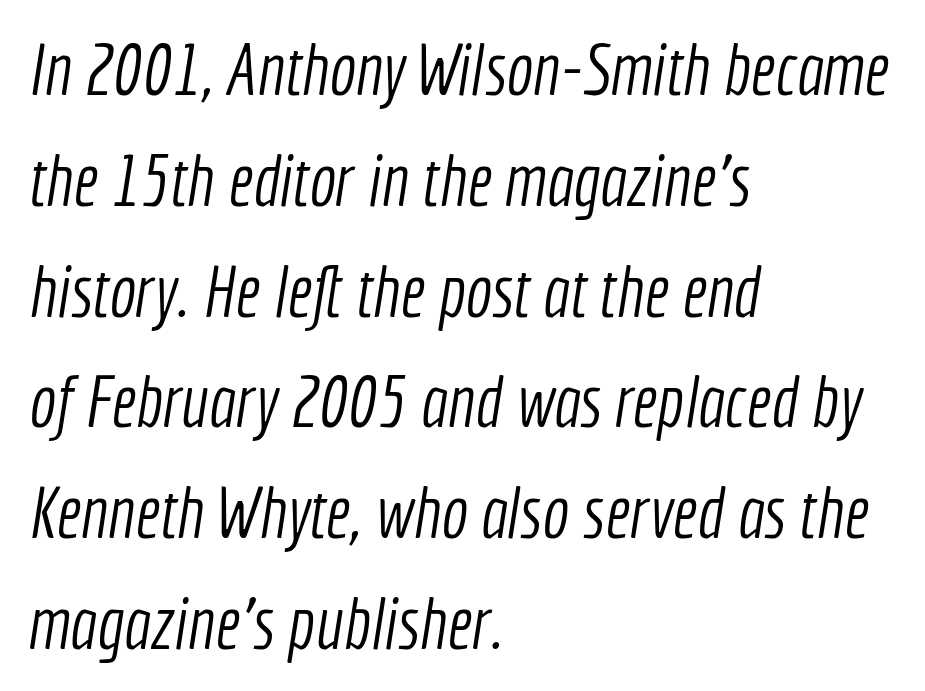
Q: Is the text bold? A: No.
Q: Is the typeface a serif or a sans-serif typeface? A: Sans-serif.
Q: Is the text underlined? A: No.
Q: How is the paragraph aligned? A: Left-aligned.
Q: Is the spacing between letters normal or unusually wide? A: Normal.
Q: Is the spacing between lines tight, normal or loose? A: Normal.
Q: Width (condensed, normal, or wide)? A: Condensed.
Q: x-height? A: Medium.
Q: Monospaced? A: No.
